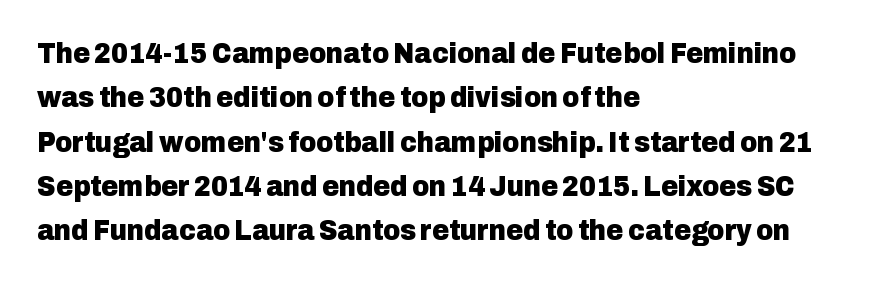
The image shows 29 px heavy sans-serif type, upright; set left-aligned, normal line spacing (1.53x), normal letter spacing, not underlined; low stroke contrast and a medium x-height.
